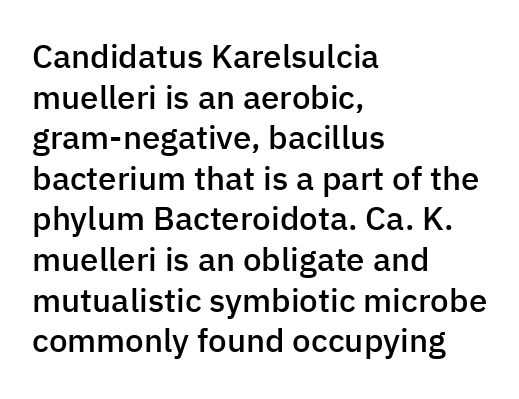
{"serif": "no", "italic": "no", "bold": "semi", "weight": "semibold", "width": "normal", "stroke_contrast": "low", "x_height": "medium", "monospaced": "no", "underline": "no", "align": "left", "line_spacing_ratio": 1.23, "letter_spacing": "normal", "letter_spacing_em": 0.0, "glyph_px": 33}
